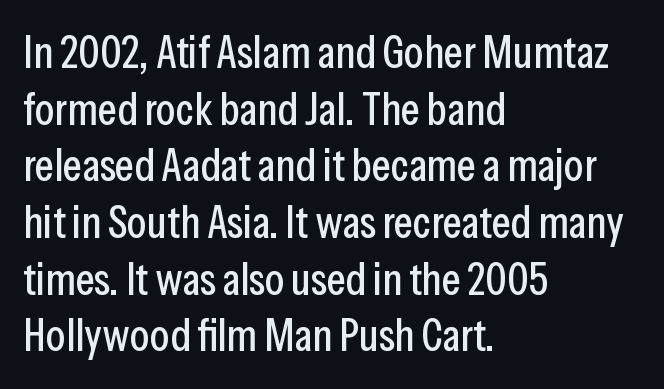
The image shows 45 px condensed sans-serif type, upright; set left-aligned, normal line spacing (1.26x), normal letter spacing, not underlined; low stroke contrast and a medium x-height.
